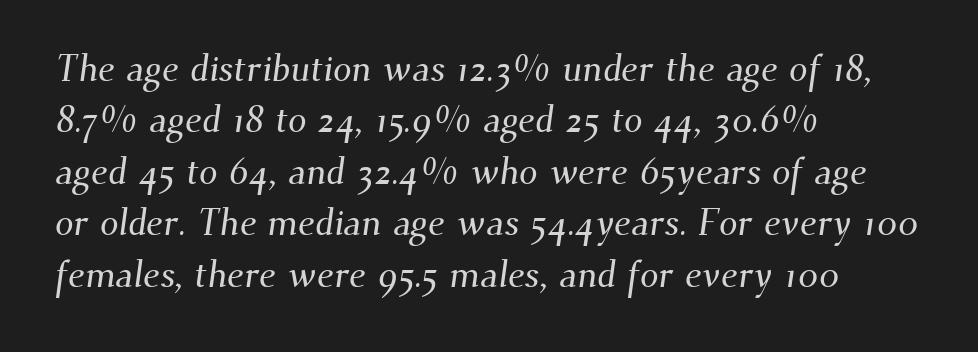
Is there much room between lines? A standard amount, neither cramped nor airy. In CSS terms this would be text-align: left. This sample has the flowing, uneven cadence of proportional lettering. Short note: letters normally spaced.
